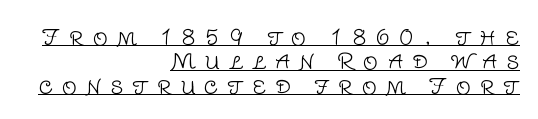
The characters are drawn with everyday or finer stroke widths. What decoration does the sample have? An underline. Look at the tracking — it's clearly loosened, letters drifting apart. The ragged edge is on the left, which tells us the setting is flush right.
